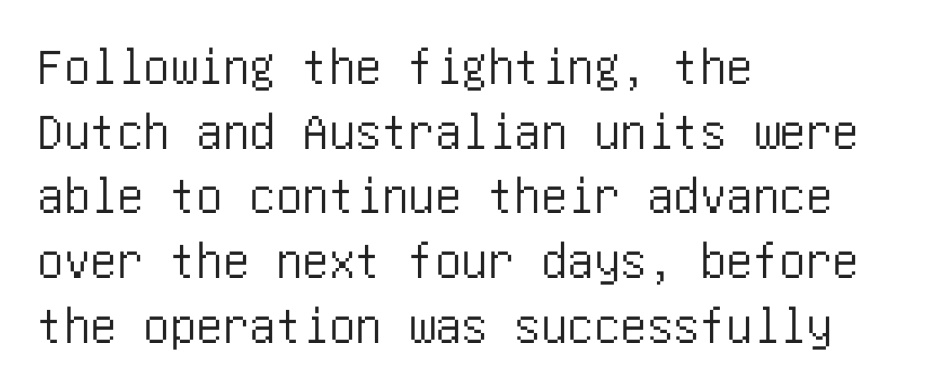
The image shows 53 px condensed sans-serif type, upright; set left-aligned, line spacing 1.22x, normal letter spacing, not underlined; low stroke contrast and a large x-height.
